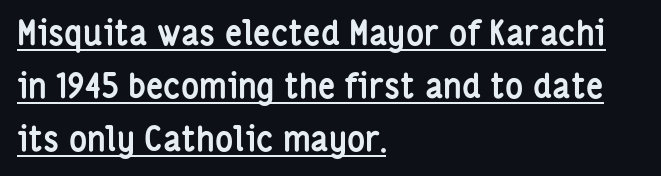
The image shows 34 px semibold, condensed sans-serif type, upright; set left-aligned, normal line spacing (1.56x), normal letter spacing, underlined; low stroke contrast and a medium x-height.
